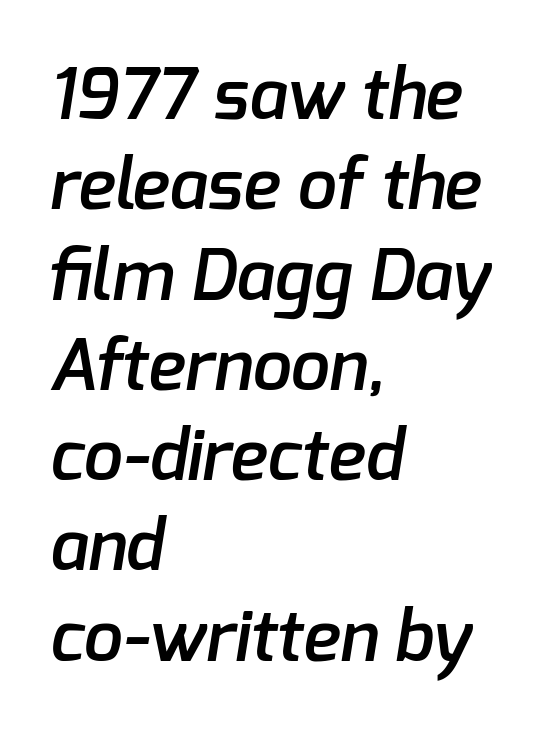
You can tell from the bare stems that sans-serif type was used. Look at the tracking — it's just the regular setting, nothing added. Each letter keeps its own natural width here, so spacing adapts to shape. Students, this is semibold: more ink than regular, less than bold. Alignment: flush left.
